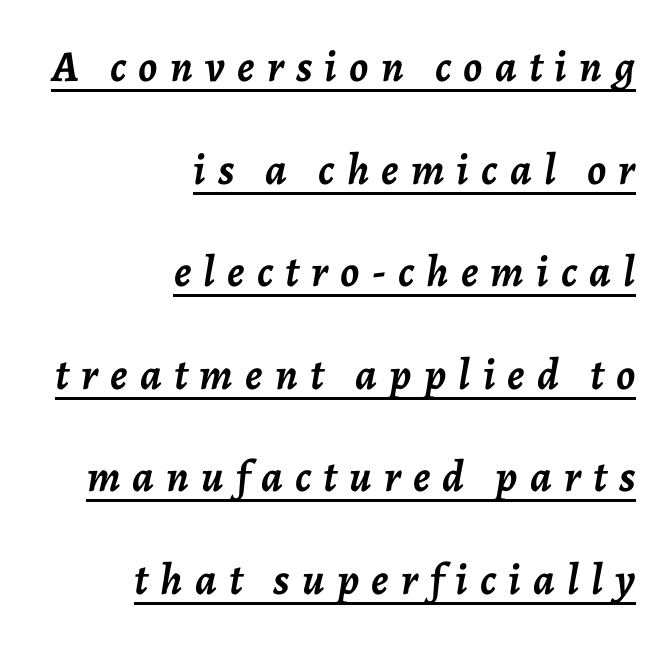
Q: Is the text bold? A: Yes.
Q: Is the text italic (slanted)? A: Yes, it leans right by about 7 degrees.
Q: Is the text underlined? A: Yes.
Q: How is the paragraph aligned? A: Right-aligned.
Q: Is the spacing between letters normal or unusually wide? A: Unusually wide.
Q: Is the spacing between lines tight, normal or loose? A: Loose.
Q: Width (condensed, normal, or wide)? A: Normal.
Q: Stroke contrast? A: Low.
Q: x-height? A: Medium.
Q: Monospaced? A: No.
